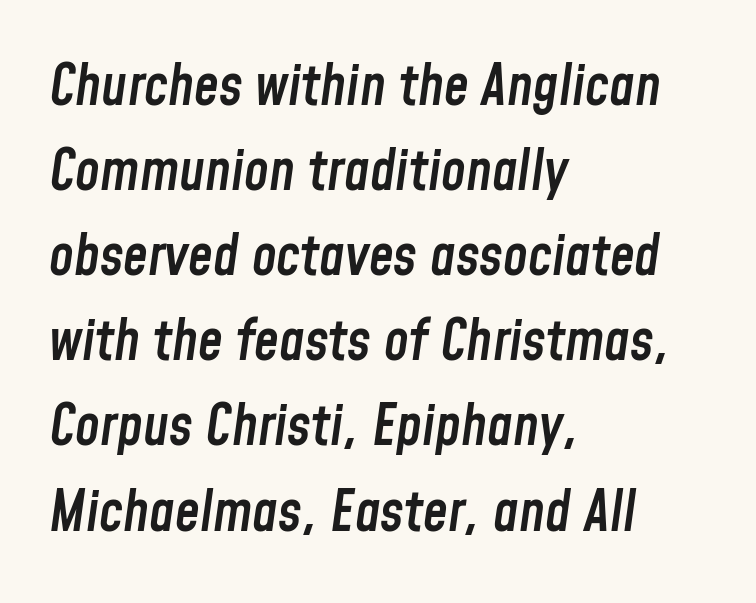
Is this a fixed-width face? No — the glyphs have proportional, varying widths. Characters follow at the spacing the type designer built in. The compositor pushed each line to the left boundary. Every letter is mildly thick-stroked: semibold rather than bold.
